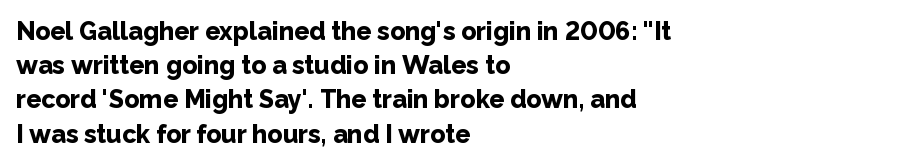
Q: Is the text bold? A: Yes.
Q: Is the text italic (slanted)? A: No, it is upright.
Q: Is the text underlined? A: No.
Q: How is the paragraph aligned? A: Left-aligned.
Q: Is the spacing between letters normal or unusually wide? A: Normal.
Q: Is the spacing between lines tight, normal or loose? A: Normal.
